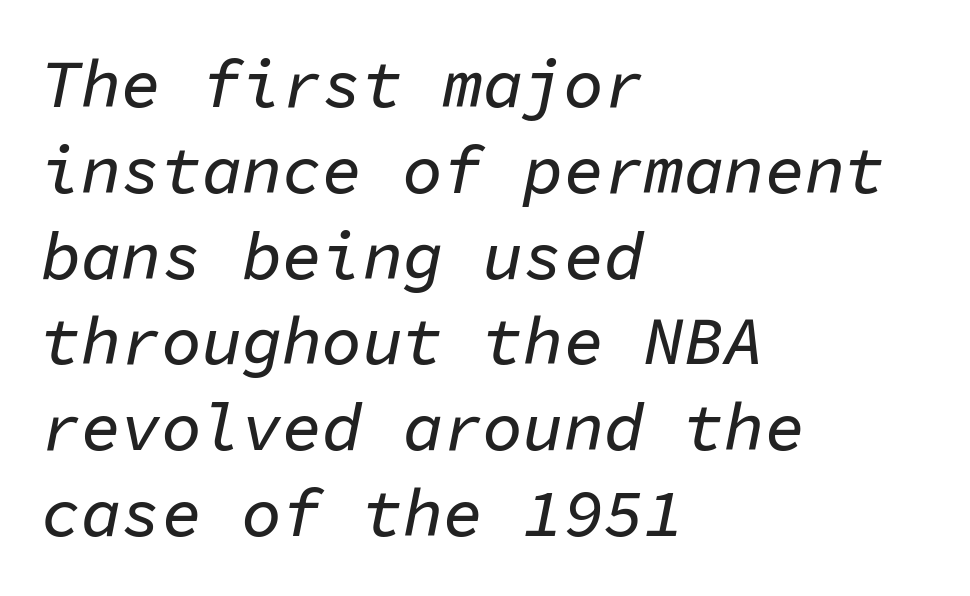
{"italic": "yes", "lean": "right", "slant_degrees": 11, "width": "normal", "stroke_contrast": "low", "x_height": "medium", "monospaced": "yes", "underline": "no", "align": "left", "line_spacing": "normal", "line_spacing_ratio": 1.28, "letter_spacing": "normal", "letter_spacing_em": 0.0, "glyph_px": 67}
